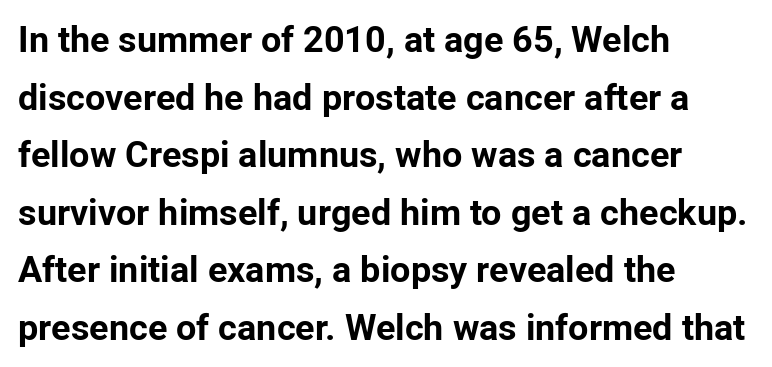
This sample keeps an unexceptional amount of space between lines. Each row of text sits above clean, open space. What kind of face is this? One without serifs — a sans. Italic: no, the glyphs are upright roman. Summary of weight: heavy, a full bold.
